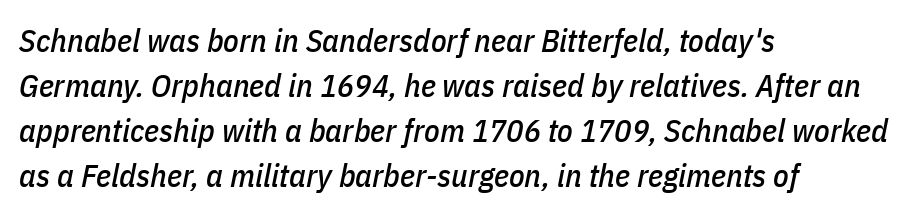
{"italic": "yes", "lean": "right", "slant_degrees": 11, "width": "condensed", "stroke_contrast": "low", "x_height": "medium", "monospaced": "no", "underline": "no", "align": "left", "line_spacing": "normal", "line_spacing_ratio": 1.41, "letter_spacing": "normal", "letter_spacing_em": 0.0, "glyph_px": 32}
